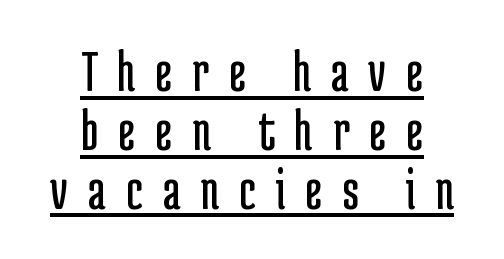
Q: Is the text bold? A: No.
Q: Is the text italic (slanted)? A: No, it is upright.
Q: Is the typeface a serif or a sans-serif typeface? A: Sans-serif.
Q: Is the text underlined? A: Yes.
Q: How is the paragraph aligned? A: Centered.
Q: Is the spacing between letters normal or unusually wide? A: Unusually wide.
Q: Is the spacing between lines tight, normal or loose? A: Tight.
Q: Width (condensed, normal, or wide)? A: Condensed.
Q: Stroke contrast? A: Low.
Q: x-height? A: Medium.
Q: Monospaced? A: No.
